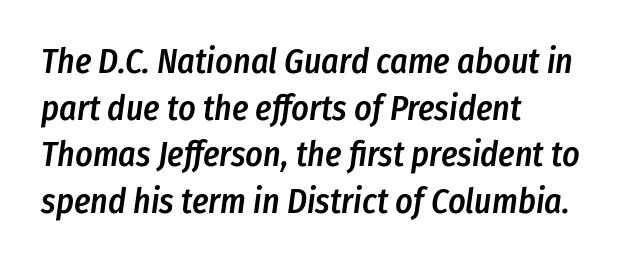
The image shows 34 px semibold, condensed type, italic (leaning right); set left-aligned, normal line spacing (1.37x), normal letter spacing, not underlined; low stroke contrast and a medium x-height.
